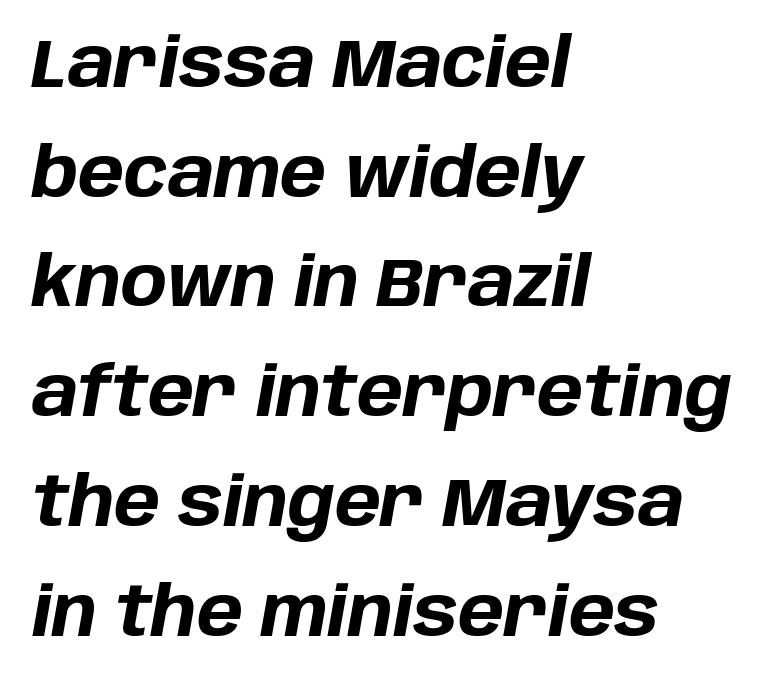
The text block is weighted toward the left margin, trailing off unevenly rightward. Spacing verdict: proportional, widths tailored to each character. A dark, heavy texture on the line: the type is bold. Successive baselines arrive at the customary interval.
